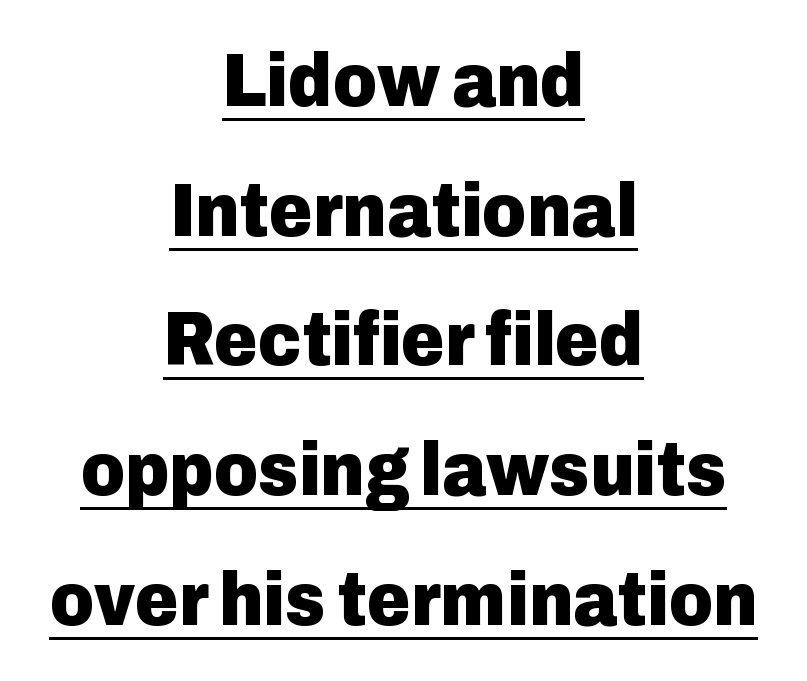
{"serif": "no", "italic": "no", "bold": "yes", "weight": "heavy", "width": "normal", "stroke_contrast": "low", "x_height": "medium", "monospaced": "no", "underline": "yes", "align": "center", "line_spacing_ratio": 1.73, "letter_spacing": "normal", "letter_spacing_em": 0.0, "glyph_px": 75}
